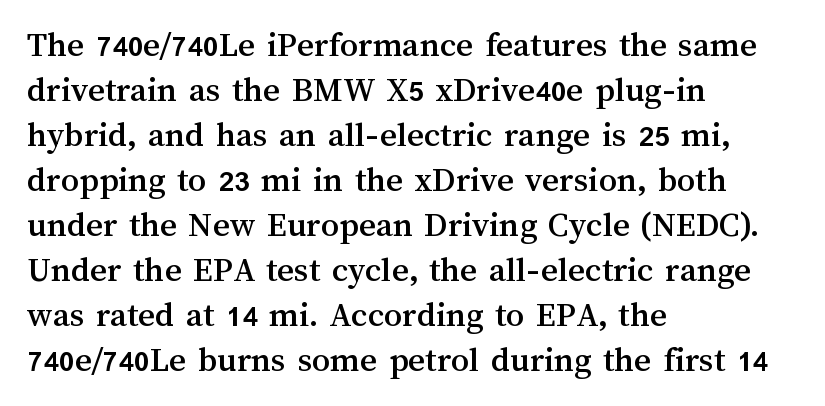
{"italic": "no", "width": "normal", "stroke_contrast": "medium", "x_height": "medium", "monospaced": "no", "underline": "no", "align": "left", "line_spacing": "normal", "line_spacing_ratio": 1.25, "letter_spacing": "normal", "letter_spacing_em": 0.0, "glyph_px": 36}
